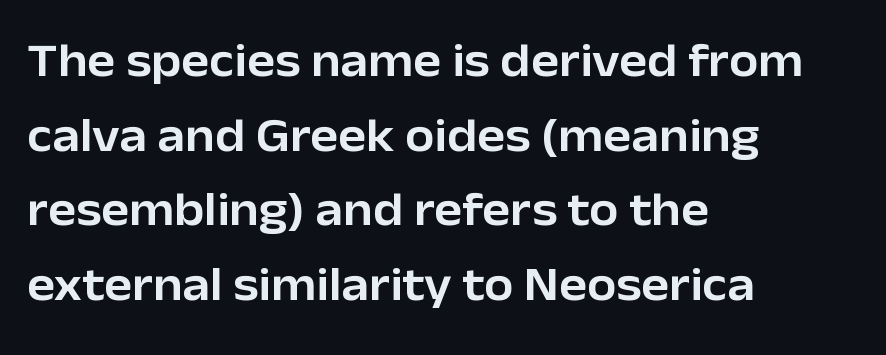
Q: Is the text italic (slanted)? A: No, it is upright.
Q: Is the typeface a serif or a sans-serif typeface? A: Sans-serif.
Q: Is the text underlined? A: No.
Q: How is the paragraph aligned? A: Left-aligned.
Q: Is the spacing between letters normal or unusually wide? A: Normal.
Q: Is the spacing between lines tight, normal or loose? A: Normal.
Q: Width (condensed, normal, or wide)? A: Normal.
Q: Stroke contrast? A: Low.
Q: x-height? A: Medium.
Q: Monospaced? A: No.
